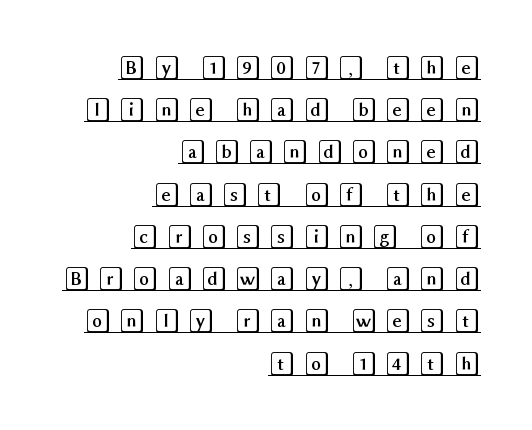
{"italic": "no", "underline": "yes", "align": "right", "line_spacing": "normal", "line_spacing_ratio": 1.69, "letter_spacing": "wide", "letter_spacing_em": 0.27, "glyph_px": 25}
